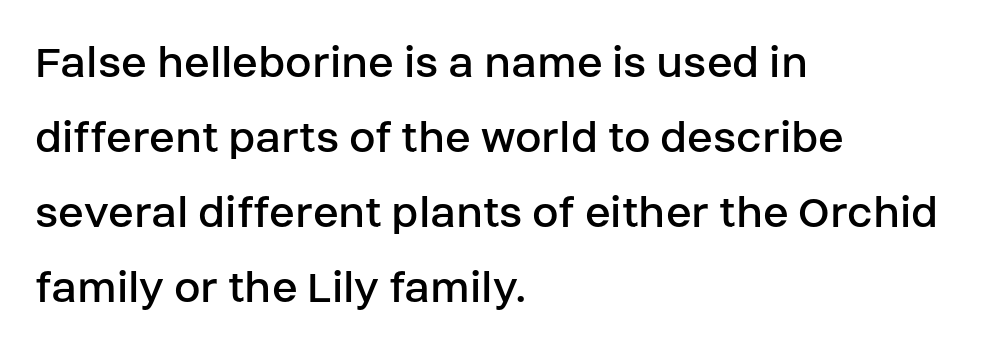
The image shows 48 px regular-weight sans-serif type, upright; set left-aligned, normal line spacing (1.56x), normal letter spacing, not underlined; low stroke contrast and a large x-height.
